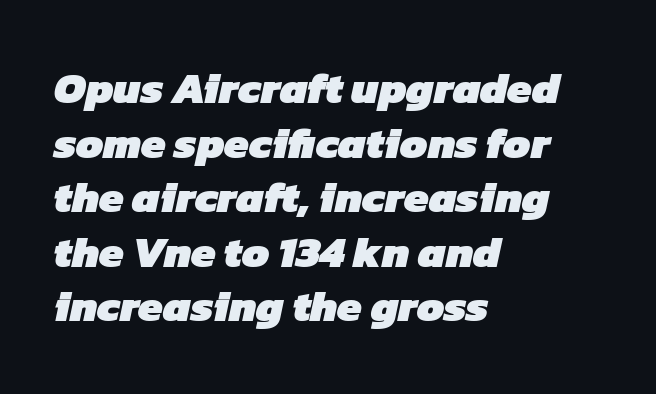
{"serif": "no", "bold": "yes", "weight": "heavy", "width": "normal", "stroke_contrast": "low", "x_height": "medium", "monospaced": "no", "underline": "no", "align": "left", "line_spacing_ratio": 1.24, "letter_spacing": "normal", "letter_spacing_em": 0.0, "glyph_px": 44}
